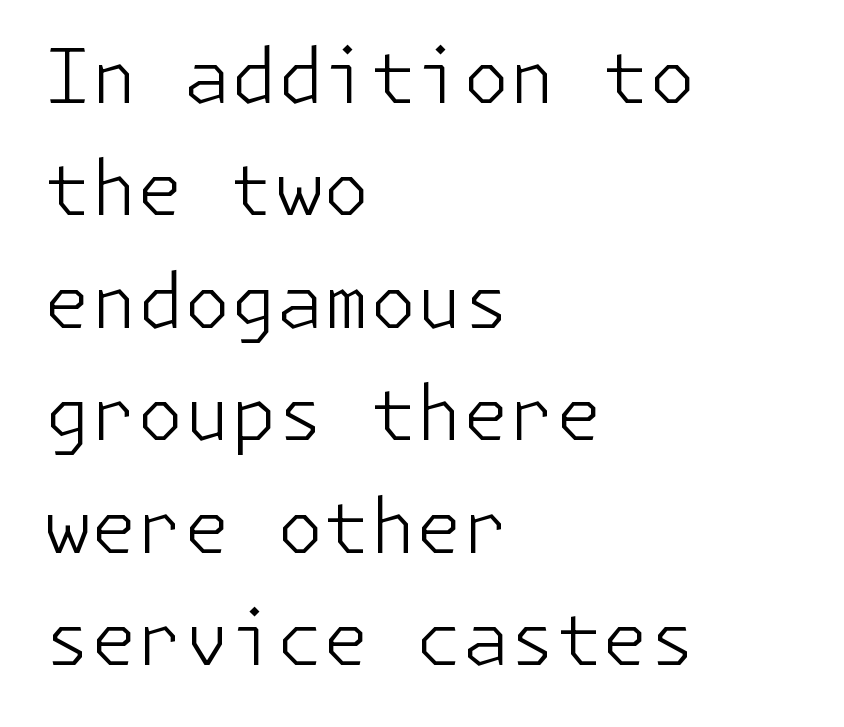
What's the leading like? Ordinary, nothing unusual. The type is set solid horizontally, with unmodified tracking. Is the stroke heavy? The answer is a plain regular-or-lighter. Nothing sits at the stroke ends, so this counts as sans-serif. This sample uses an upright cut, with every glyph sitting square on the baseline.
